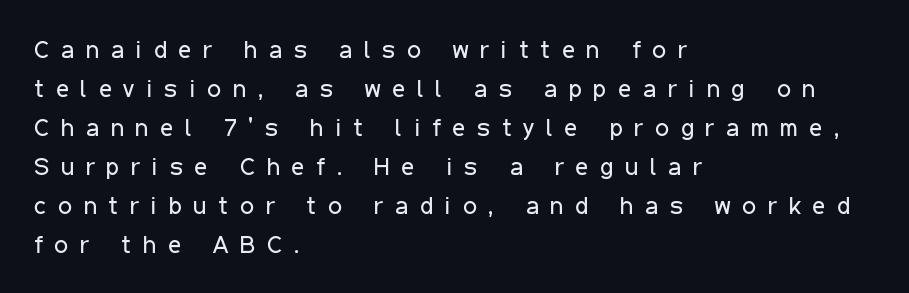
Q: Is the text bold? A: No.
Q: Is the text italic (slanted)? A: No, it is upright.
Q: Is the text underlined? A: No.
Q: How is the paragraph aligned? A: Left-aligned.
Q: Is the spacing between letters normal or unusually wide? A: Unusually wide.
Q: Is the spacing between lines tight, normal or loose? A: Normal.
